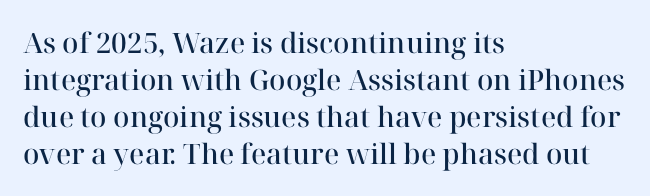
The glyphs are unaccompanied by any horizontal stroke below them. The rendering uses natural spacing where letterforms have individual widths. These words are printed semibold, heavier than regular yet not bold. Visually the block forms a straight wall on the left and a jagged coastline on the right. The letters sit at their default tracking, neither squeezed nor spread.
